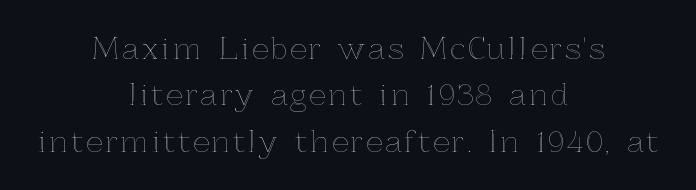
The image shows 29 px text type, upright; set centered, normal line spacing (1.6x), not underlined; a medium x-height.
